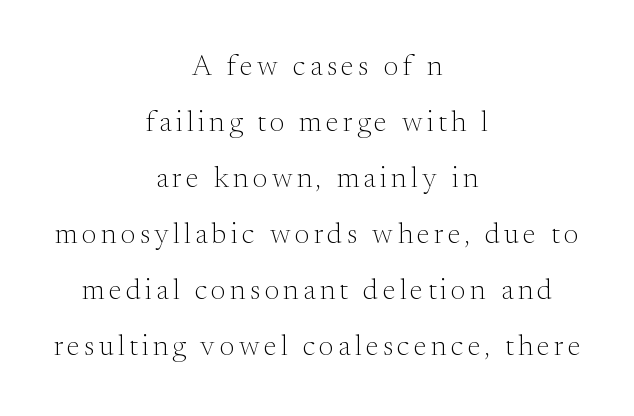
{"serif": "yes", "italic": "no", "bold": "no", "weight": "light", "width": "normal", "stroke_contrast": "medium", "x_height": "small", "monospaced": "no", "underline": "no", "align": "center", "line_spacing": "loose", "line_spacing_ratio": 1.93, "glyph_px": 29}
